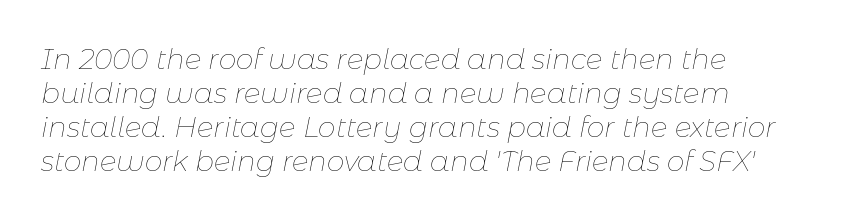
Q: Is the text bold? A: No.
Q: Is the text italic (slanted)? A: Yes, it leans right by about 11 degrees.
Q: Is the text underlined? A: No.
Q: How is the paragraph aligned? A: Left-aligned.
Q: Is the spacing between letters normal or unusually wide? A: Normal.
Q: Width (condensed, normal, or wide)? A: Normal.
Q: Stroke contrast? A: Low.
Q: x-height? A: Medium.
Q: Monospaced? A: No.
